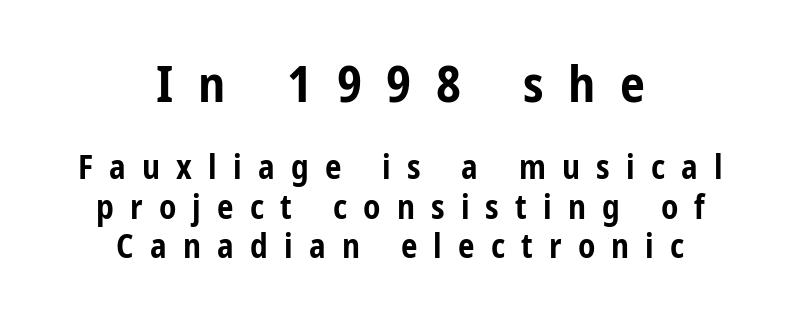
The lettering holds an erect, upright posture throughout. Underlining? Definitely not there. Bigger letters appear in the top chunk; the bottom chunk is reduced. Teacher's note: observe the equal gaps on both sides — that is centered alignment. In terms of weight, the rendering is a true, heavy bold. Classification — sans serif.
